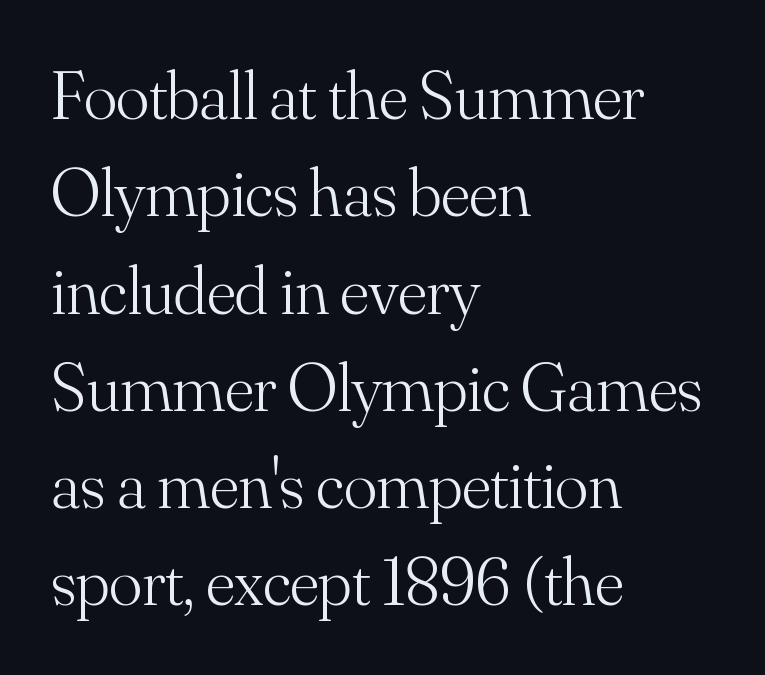
Q: Is the text bold? A: No.
Q: Is the text italic (slanted)? A: No, it is upright.
Q: Is the typeface a serif or a sans-serif typeface? A: Serif.
Q: Is the text underlined? A: No.
Q: How is the paragraph aligned? A: Left-aligned.
Q: Is the spacing between letters normal or unusually wide? A: Normal.
Q: Is the spacing between lines tight, normal or loose? A: Normal.
Q: Width (condensed, normal, or wide)? A: Normal.
Q: Stroke contrast? A: Medium.
Q: x-height? A: Small.
Q: Monospaced? A: No.
